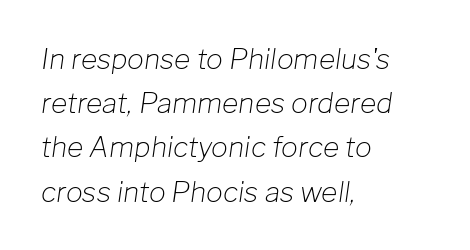
Unmarked baselines from the first word to the last. Proportional: the letters do not fall into vertical columns. This block has exactly the height ordinary leading produces. The weight tops out at a normal text grade. Does the lettering tilt? It does — this is italic.
